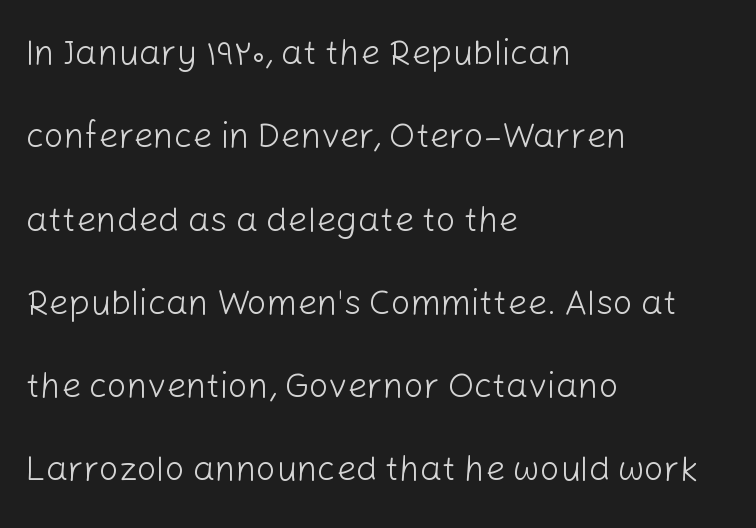
The image shows 35 px light sans-serif type, upright; set left-aligned, loose line spacing (2.38x), normal letter spacing, not underlined; low stroke contrast and a medium x-height.
